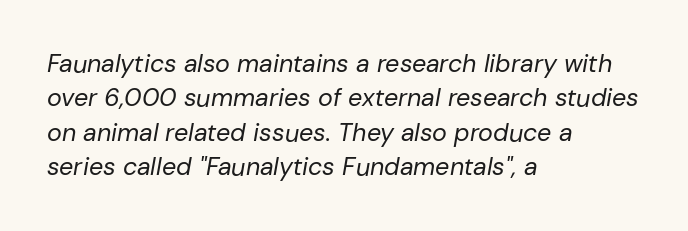
The image shows 25 px text type, italic (leaning right); set left-aligned, normal line spacing (1.38x), normal letter spacing, not underlined.
